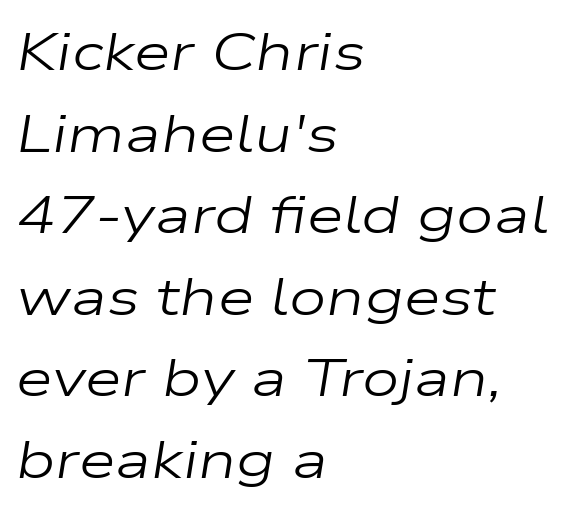
The image shows 53 px regular-weight, wide type, italic (leaning right); set left-aligned, normal line spacing (1.54x), normal letter spacing, not underlined; low stroke contrast and a medium x-height.
